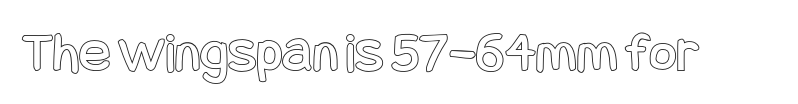
Q: Is the text italic (slanted)? A: No, it is upright.
Q: Is the text underlined? A: No.
Q: Is the spacing between letters normal or unusually wide? A: Normal.
Q: Width (condensed, normal, or wide)? A: Condensed.
Q: x-height? A: Large.
